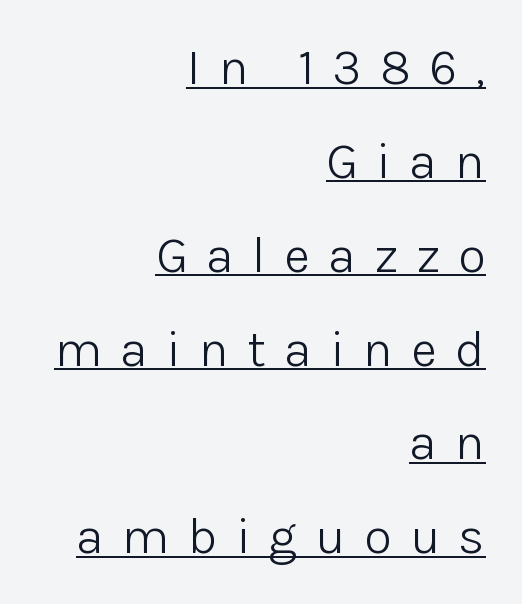
The characters are drawn with everyday or finer stroke widths. Typeset ragged left — the right edge is the straight one. You could not count columns in this text — the font is proportionally spaced. Style check: upright. Glyph-to-glyph distance is far greater than everyday printed text. Type style note: lacks serifs.
